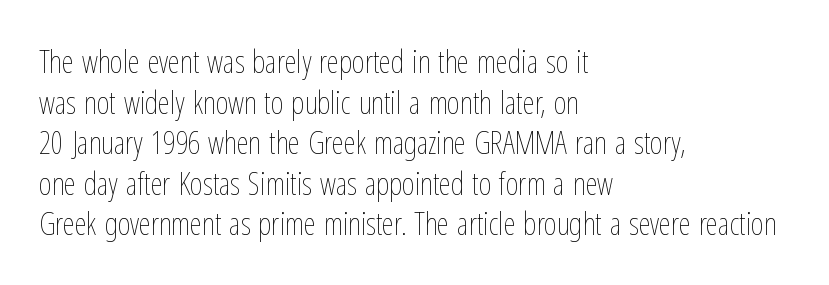
Q: Is the text bold? A: No.
Q: Is the text italic (slanted)? A: No, it is upright.
Q: Is the text underlined? A: No.
Q: How is the paragraph aligned? A: Left-aligned.
Q: Is the spacing between letters normal or unusually wide? A: Normal.
Q: Is the spacing between lines tight, normal or loose? A: Normal.
Q: Width (condensed, normal, or wide)? A: Condensed.
Q: Stroke contrast? A: Low.
Q: x-height? A: Medium.
Q: Monospaced? A: No.
